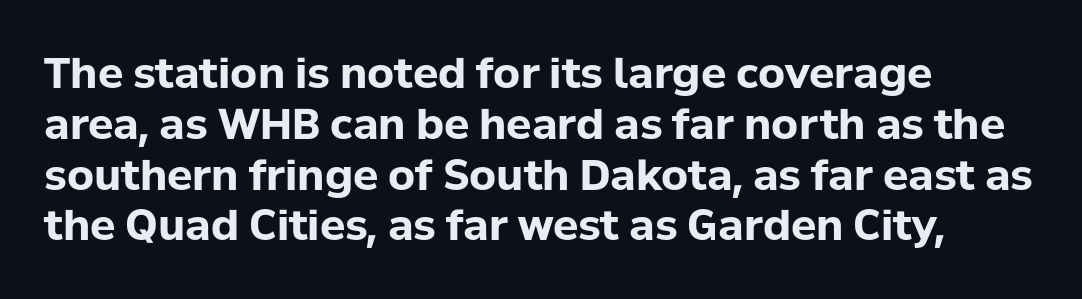
{"serif": "no", "italic": "no", "bold": "yes", "weight": "bold", "width": "normal", "stroke_contrast": "low", "x_height": "medium", "monospaced": "no", "underline": "no", "align": "left", "line_spacing_ratio": 1.21, "letter_spacing": "normal", "letter_spacing_em": 0.0, "glyph_px": 42}
